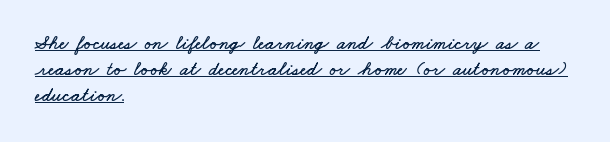
Q: Is the text underlined? A: Yes.
Q: How is the paragraph aligned? A: Left-aligned.
Q: Is the spacing between letters normal or unusually wide? A: Normal.
Q: Is the spacing between lines tight, normal or loose? A: Normal.
